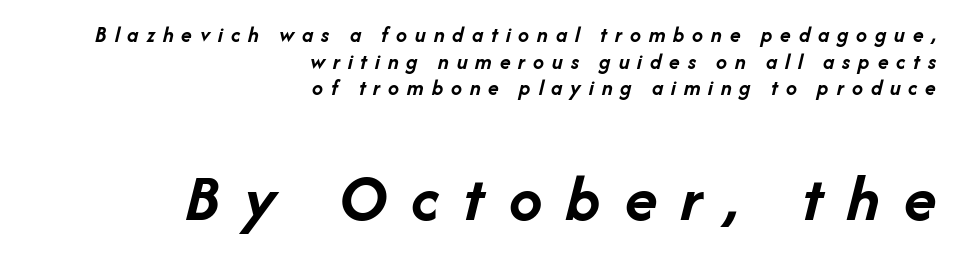
{"italic": "yes", "lean": "right", "slant_degrees": 14, "bold": "yes", "weight": "semibold", "width": "normal", "stroke_contrast": "low", "x_height": "medium", "monospaced": "no", "underline": "no", "align": "right", "line_spacing_ratio": 1.21, "letter_spacing": "wide", "letter_spacing_em": 0.36, "larger_block": "second", "size_ratio": 3.05, "glyph_px": 67}
